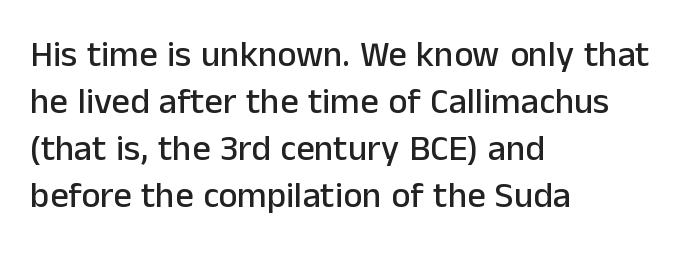
The image shows 36 px sans-serif type, upright; set left-aligned, normal line spacing (1.31x), normal letter spacing, not underlined; low stroke contrast and a medium x-height.
